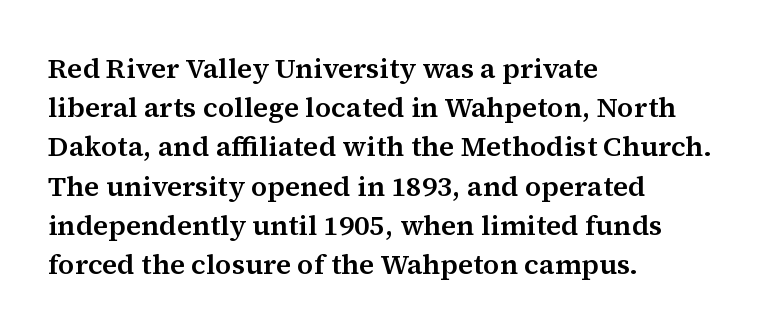
The image shows 28 px serif type, upright; set left-aligned, normal line spacing (1.4x), normal letter spacing, not underlined; medium stroke contrast and a medium x-height.
